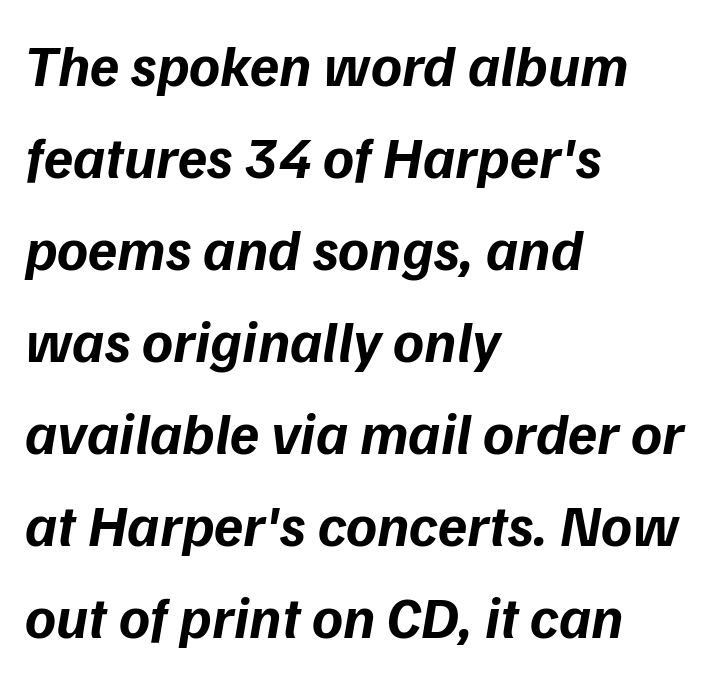
Q: Is the text bold? A: Yes.
Q: Is the typeface a serif or a sans-serif typeface? A: Sans-serif.
Q: Is the text underlined? A: No.
Q: How is the paragraph aligned? A: Left-aligned.
Q: Is the spacing between letters normal or unusually wide? A: Normal.
Q: Is the spacing between lines tight, normal or loose? A: Normal.
Q: Width (condensed, normal, or wide)? A: Normal.
Q: Stroke contrast? A: Low.
Q: x-height? A: Medium.
Q: Monospaced? A: No.
